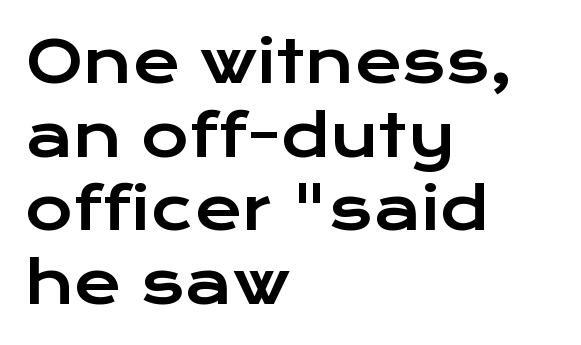
The image shows 58 px wide sans-serif type, upright; set left-aligned, normal line spacing (1.27x), normal letter spacing, not underlined; low stroke contrast and a medium x-height.
